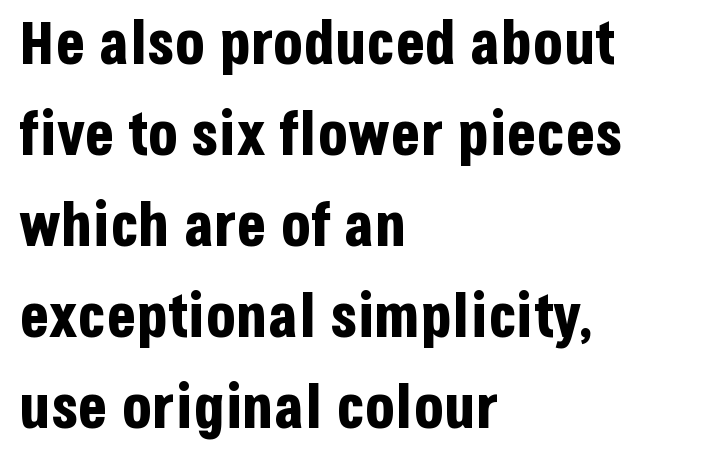
Q: Is the text bold? A: Yes.
Q: Is the text italic (slanted)? A: No, it is upright.
Q: Is the typeface a serif or a sans-serif typeface? A: Sans-serif.
Q: Is the text underlined? A: No.
Q: How is the paragraph aligned? A: Left-aligned.
Q: Is the spacing between letters normal or unusually wide? A: Normal.
Q: Is the spacing between lines tight, normal or loose? A: Normal.
Q: Width (condensed, normal, or wide)? A: Condensed.
Q: Stroke contrast? A: Low.
Q: x-height? A: Large.
Q: Monospaced? A: No.
